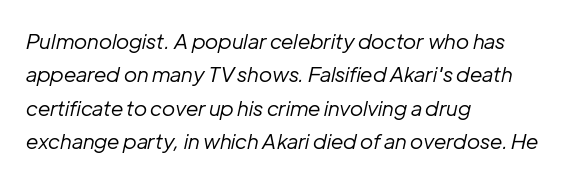
Q: Is the text bold? A: No.
Q: Is the text italic (slanted)? A: Yes, it leans right by about 12 degrees.
Q: Is the text underlined? A: No.
Q: How is the paragraph aligned? A: Left-aligned.
Q: Is the spacing between letters normal or unusually wide? A: Normal.
Q: Is the spacing between lines tight, normal or loose? A: Normal.
